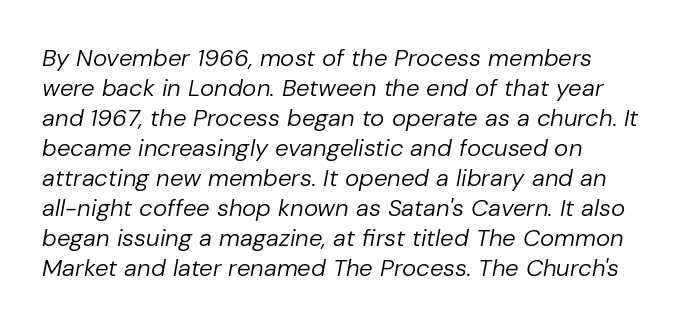
Q: Is the text bold? A: No.
Q: Is the text italic (slanted)? A: Yes, it leans right by about 10 degrees.
Q: Is the text underlined? A: No.
Q: How is the paragraph aligned? A: Left-aligned.
Q: Is the spacing between letters normal or unusually wide? A: Normal.
Q: Is the spacing between lines tight, normal or loose? A: Normal.
